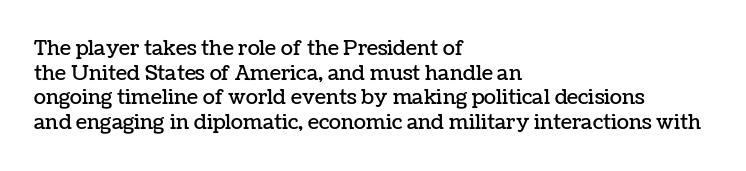
{"italic": "no", "underline": "no", "align": "left", "line_spacing_ratio": 1.23, "letter_spacing": "normal", "letter_spacing_em": 0.0, "glyph_px": 20}
